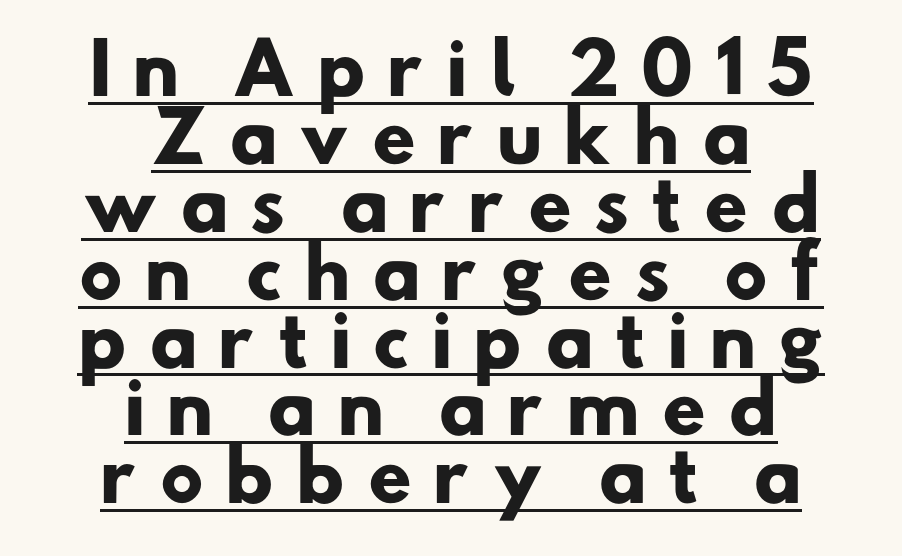
The image shows 70 px heavy sans-serif type; set centered, tight line spacing (0.97x), unusually wide letter spacing (+0.29 em), underlined; low stroke contrast and a small x-height.
